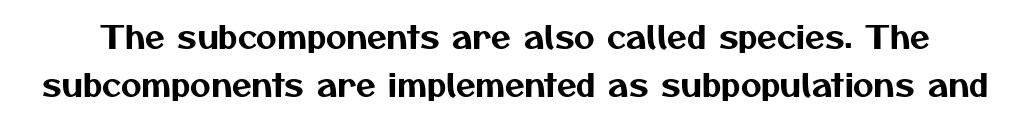
{"serif": "no", "width": "normal", "stroke_contrast": "medium", "x_height": "medium", "monospaced": "no", "underline": "no", "line_spacing": "normal", "line_spacing_ratio": 1.51, "letter_spacing": "normal", "letter_spacing_em": 0.0, "glyph_px": 32}
